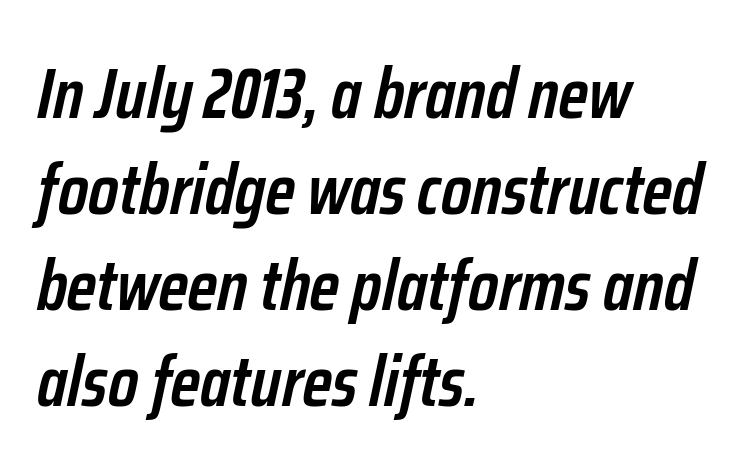
The image shows 71 px semibold, condensed type, italic (leaning right); set left-aligned, normal line spacing (1.35x), normal letter spacing, not underlined; low stroke contrast and a medium x-height.
